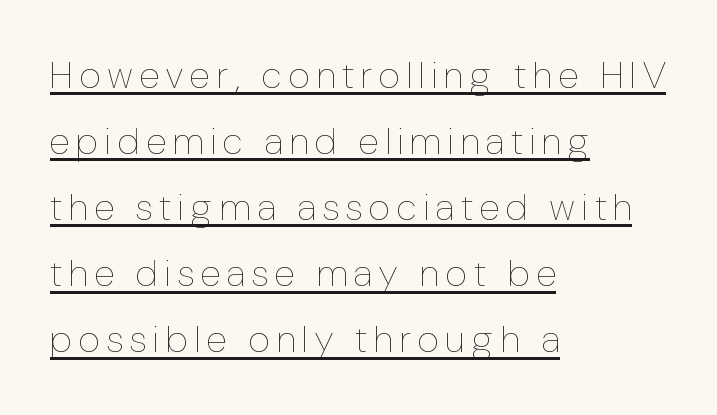
{"italic": "no", "bold": "no", "weight": "thin", "width": "condensed", "stroke_contrast": "low", "x_height": "medium", "monospaced": "no", "underline": "yes", "align": "left", "line_spacing_ratio": 1.74, "letter_spacing": "wide", "letter_spacing_em": 0.2, "glyph_px": 38}
